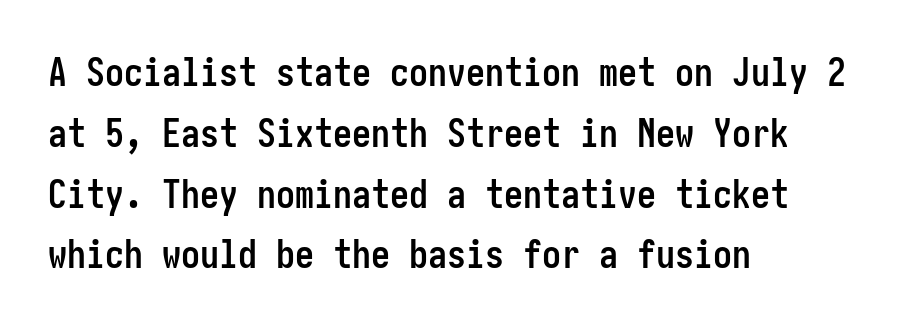
Students, observe: this is what conventionally led text looks like. The lines are quadded left. Glyph-to-glyph distance matches everyday printed text. Note: no serifs on the glyphs.
